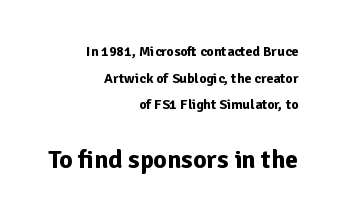
These lines are set flush right with a ragged left edge. Short note: letters normally spaced. Chunky letters — that's bold for sure. Each row of text sits above clean, open space. A typesetter would call this leading open, well beyond the default.
